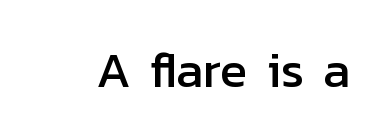
{"serif": "no", "italic": "no", "width": "normal", "stroke_contrast": "low", "x_height": "medium", "monospaced": "no", "underline": "no", "letter_spacing": "normal", "letter_spacing_em": 0.0, "glyph_px": 50}
